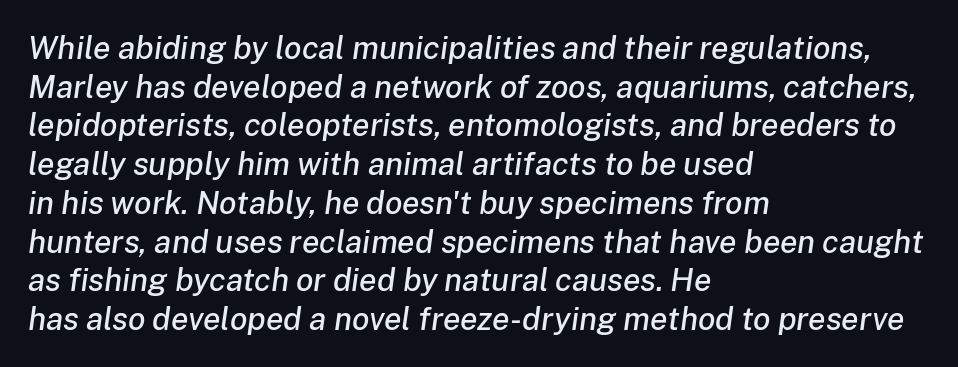
Q: Is the text italic (slanted)? A: Yes, it leans right by about 8 degrees.
Q: Is the text underlined? A: No.
Q: How is the paragraph aligned? A: Left-aligned.
Q: Is the spacing between letters normal or unusually wide? A: Normal.
Q: Width (condensed, normal, or wide)? A: Normal.
Q: Stroke contrast? A: Low.
Q: x-height? A: Medium.
Q: Monospaced? A: No.
